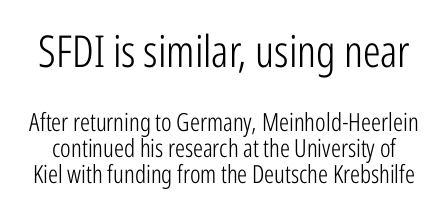
{"serif": "no", "italic": "no", "bold": "no", "weight": "light", "width": "condensed", "stroke_contrast": "low", "x_height": "medium", "monospaced": "no", "underline": "no", "line_spacing": "tight", "line_spacing_ratio": 1.04, "letter_spacing": "normal", "letter_spacing_em": 0.0, "larger_block": "first", "size_ratio": 1.76, "glyph_px": 44}
